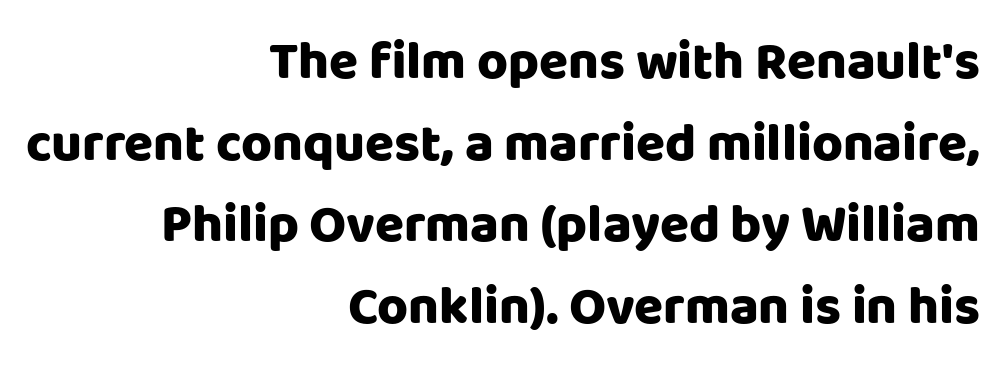
The image shows 53 px heavy sans-serif type, upright; set right-aligned, normal line spacing (1.54x), normal letter spacing, not underlined; low stroke contrast and a large x-height.
